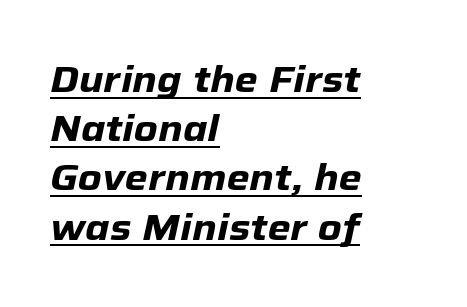
The image shows 37 px heavy type, italic (leaning right); set left-aligned, normal line spacing (1.33x), normal letter spacing, underlined; low stroke contrast and a medium x-height.
